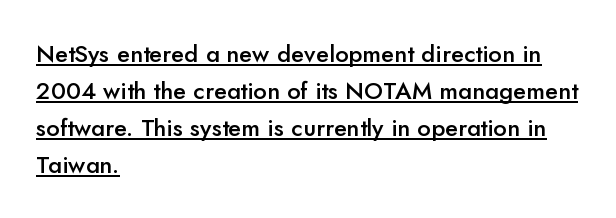
Q: Is the text bold? A: Semi-bold.
Q: Is the text italic (slanted)? A: No, it is upright.
Q: Is the text underlined? A: Yes.
Q: How is the paragraph aligned? A: Left-aligned.
Q: Is the spacing between letters normal or unusually wide? A: Normal.
Q: Is the spacing between lines tight, normal or loose? A: Normal.
